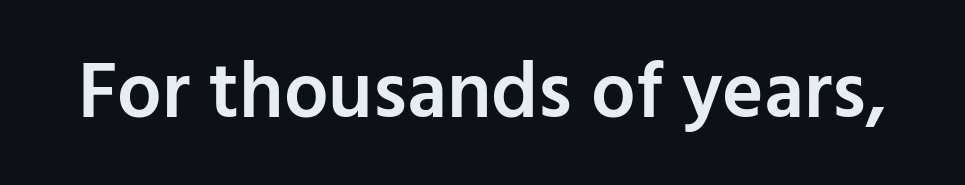
{"serif": "no", "italic": "no", "bold": "semi", "weight": "semibold", "width": "normal", "stroke_contrast": "low", "x_height": "medium", "monospaced": "no", "underline": "no", "letter_spacing": "normal", "letter_spacing_em": 0.0, "glyph_px": 79}
